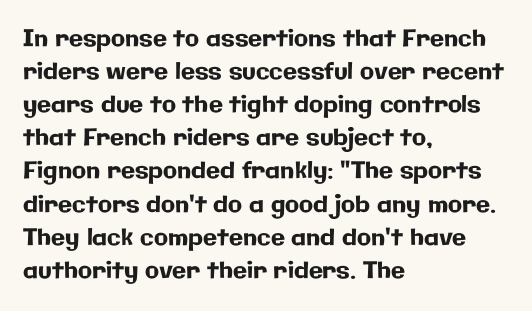
Q: Is the text italic (slanted)? A: No, it is upright.
Q: Is the text underlined? A: No.
Q: How is the paragraph aligned? A: Left-aligned.
Q: Is the spacing between letters normal or unusually wide? A: Normal.
Q: Is the spacing between lines tight, normal or loose? A: Normal.
